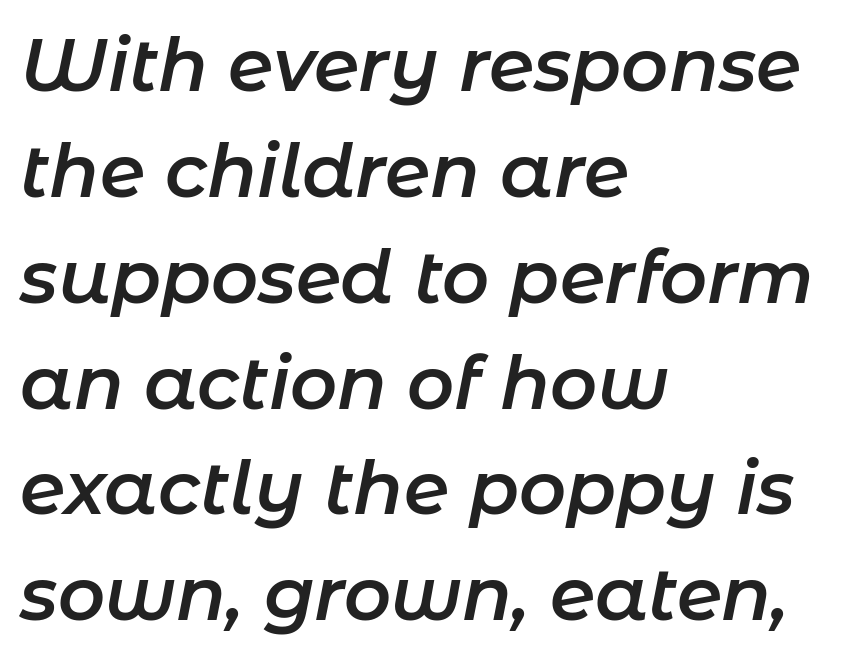
The image shows 73 px semibold type, italic (leaning right); set left-aligned, normal line spacing (1.45x), normal letter spacing, not underlined; low stroke contrast and a medium x-height.
